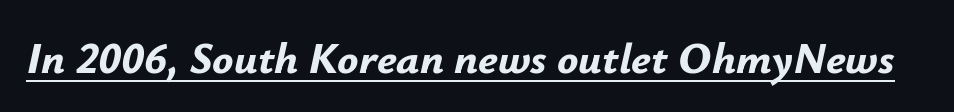
Emphasis-style slanted type is in use. This sample uses plain, unmodified letter spacing. The letters advance in unequal steps, a hallmark of proportional type. Chunky letters — that's bold for sure. Beneath each row of characters lies a ruled line.
